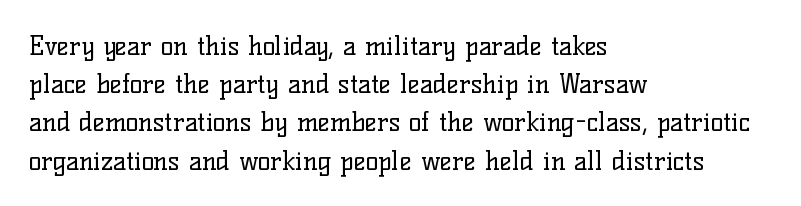
Q: Is the text bold? A: No.
Q: Is the text italic (slanted)? A: No, it is upright.
Q: Is the text underlined? A: No.
Q: How is the paragraph aligned? A: Left-aligned.
Q: Is the spacing between letters normal or unusually wide? A: Normal.
Q: Is the spacing between lines tight, normal or loose? A: Normal.
